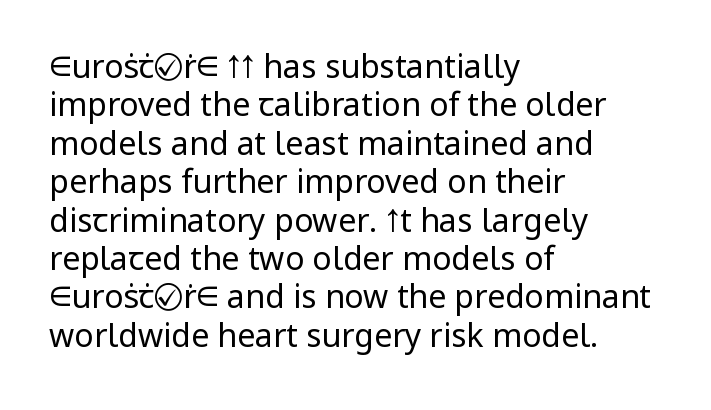
Typeset ragged right — the left edge is the straight one. Spacing verdict: proportional, widths tailored to each character. Bare-footed words on every line. Characters remain perfectly vertical along every line. Stroke mass is kept to a normal reading level or below.
